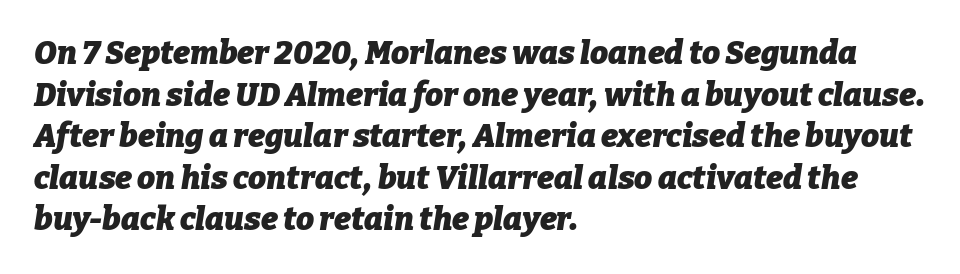
Left-aligned paragraph, ragged on the right. Glance below the letters and you will spot only blank space. The designer left line spacing at the default. The type is set solid horizontally, with unmodified tracking. Do the characters align in a grid? No, the font is proportional. Designer's note — italics engaged.
